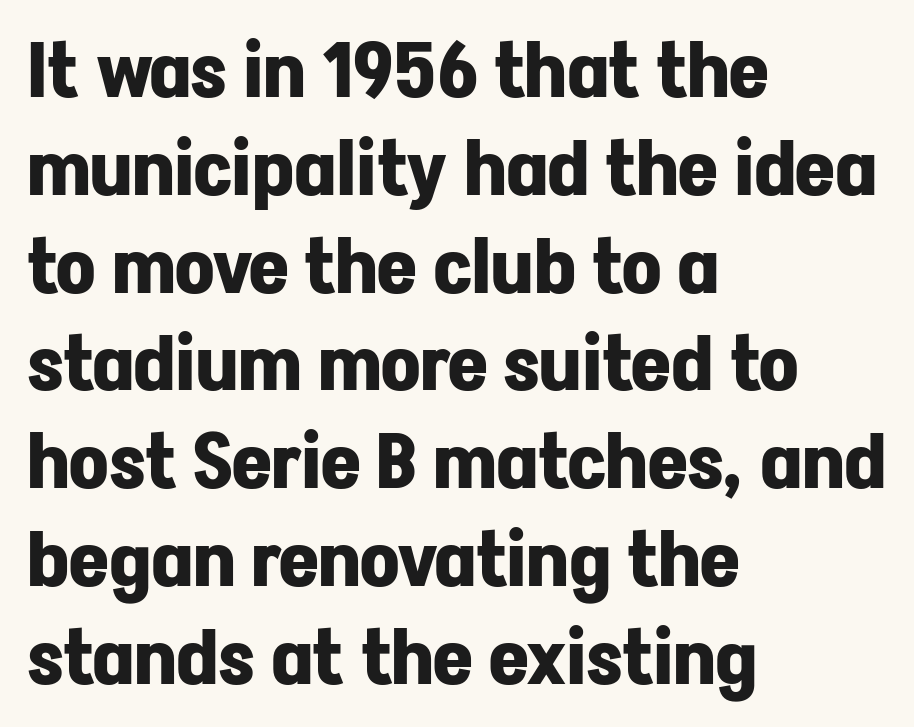
The image shows 77 px bold sans-serif type, upright; set left-aligned, normal line spacing (1.27x), normal letter spacing, not underlined; low stroke contrast and a medium x-height.
